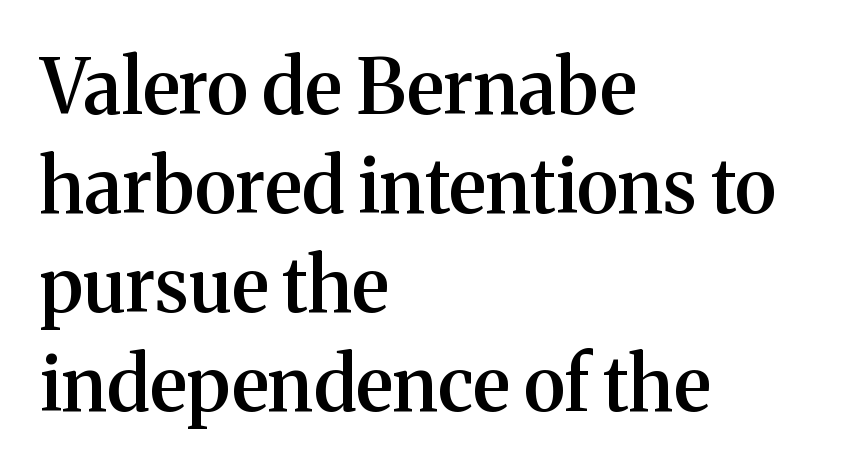
Q: Is the text bold? A: Semi-bold.
Q: Is the text italic (slanted)? A: No, it is upright.
Q: Is the typeface a serif or a sans-serif typeface? A: Serif.
Q: Is the text underlined? A: No.
Q: How is the paragraph aligned? A: Left-aligned.
Q: Is the spacing between letters normal or unusually wide? A: Normal.
Q: Is the spacing between lines tight, normal or loose? A: Normal.
Q: Width (condensed, normal, or wide)? A: Normal.
Q: Stroke contrast? A: Medium.
Q: x-height? A: Medium.
Q: Monospaced? A: No.
